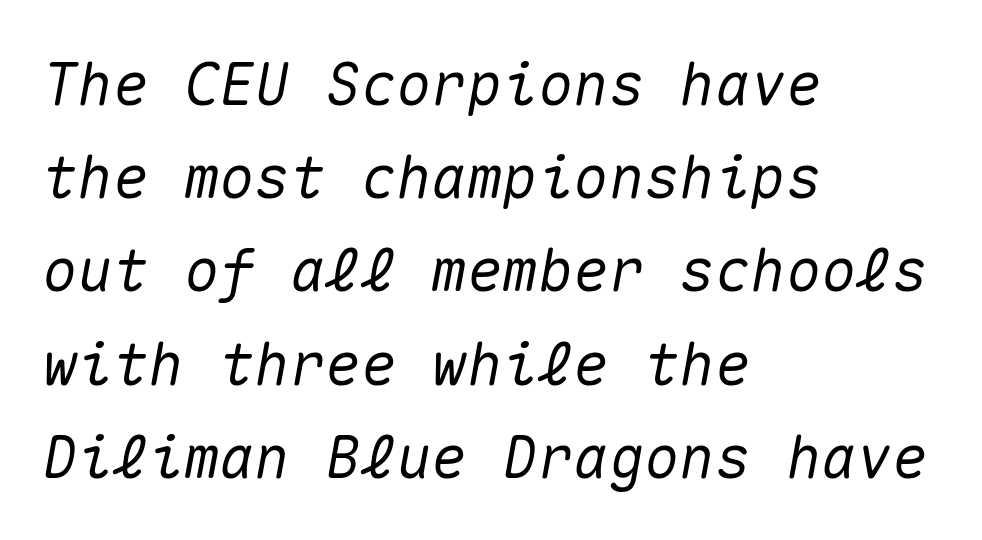
Q: Is the text italic (slanted)? A: Yes, it leans right by about 10 degrees.
Q: Is the text underlined? A: No.
Q: How is the paragraph aligned? A: Left-aligned.
Q: Is the spacing between letters normal or unusually wide? A: Normal.
Q: Is the spacing between lines tight, normal or loose? A: Normal.
Q: Width (condensed, normal, or wide)? A: Normal.
Q: Stroke contrast? A: Medium.
Q: x-height? A: Medium.
Q: Monospaced? A: Yes.
